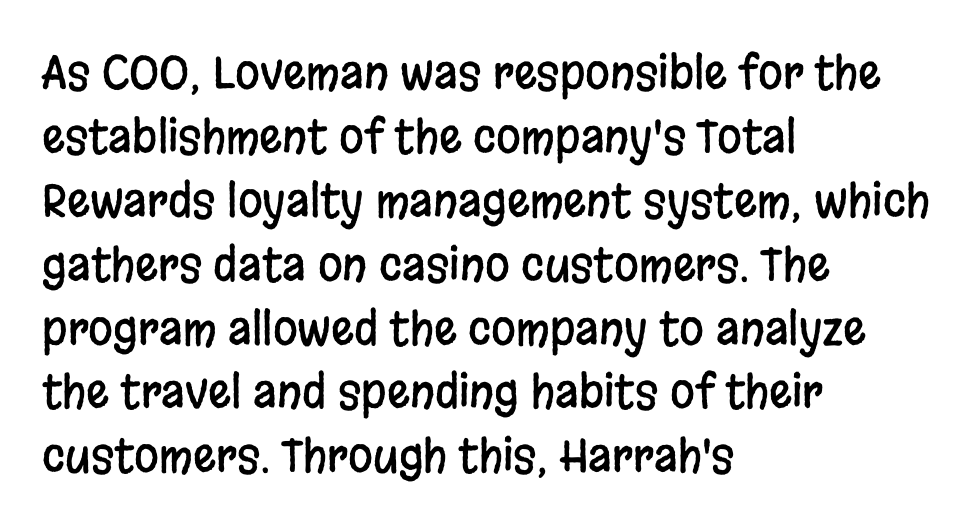
Q: Is the text italic (slanted)? A: No, it is upright.
Q: Is the typeface a serif or a sans-serif typeface? A: Sans-serif.
Q: Is the text underlined? A: No.
Q: How is the paragraph aligned? A: Left-aligned.
Q: Is the spacing between letters normal or unusually wide? A: Normal.
Q: Is the spacing between lines tight, normal or loose? A: Normal.
Q: Width (condensed, normal, or wide)? A: Condensed.
Q: Stroke contrast? A: Low.
Q: x-height? A: Large.
Q: Monospaced? A: No.
